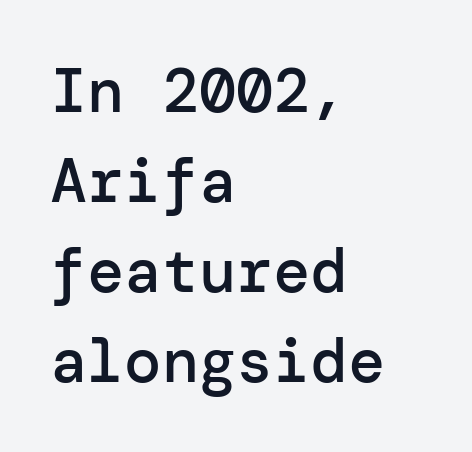
{"serif": "no", "italic": "no", "bold": "semi", "weight": "semibold", "width": "normal", "stroke_contrast": "low", "x_height": "medium", "underline": "no", "align": "left", "line_spacing": "normal", "line_spacing_ratio": 1.45, "letter_spacing": "normal", "letter_spacing_em": 0.0, "glyph_px": 62}
